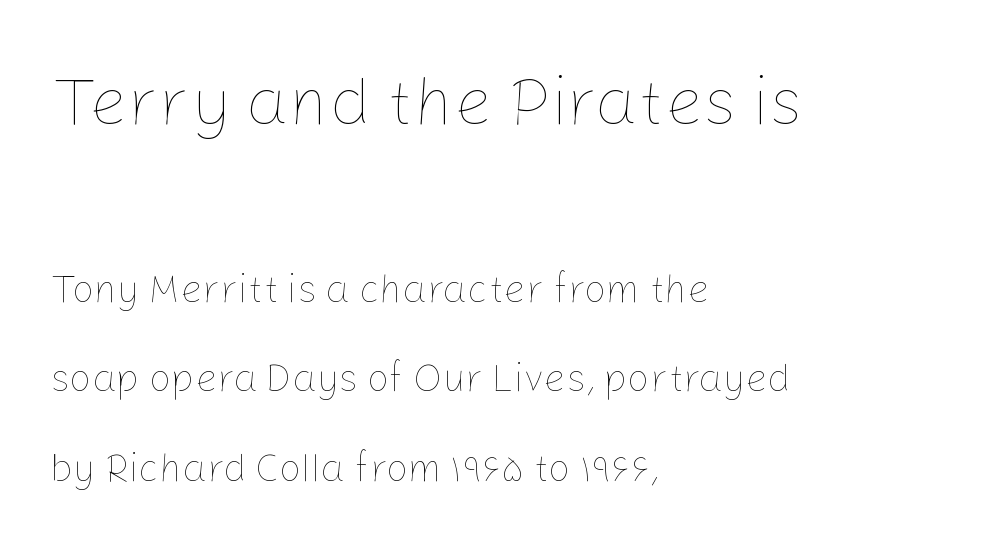
This rendering uses left alignment, leaving the right contour irregular. Vertical strokes here are truly vertical. What stands out about the letter spacing? Nothing — it is the standard amount. The leading is generous, giving the passage an open texture. Clear beneath every line of the passage. Heft: none added — not bold.
